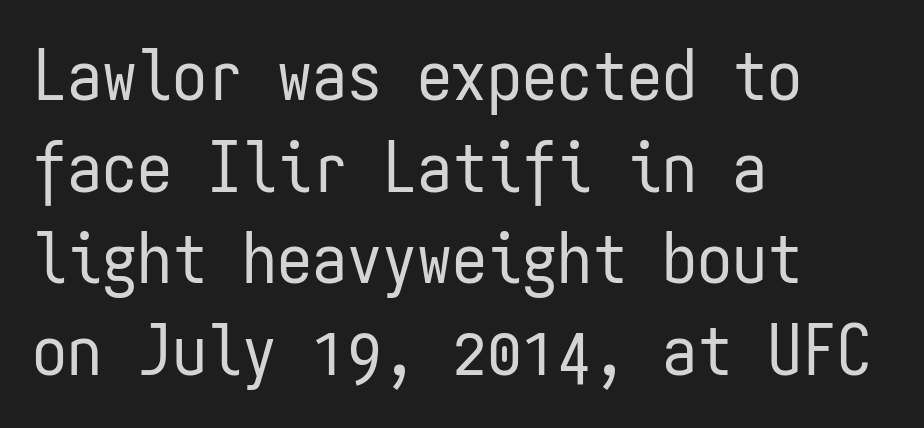
Q: Is the text bold? A: No.
Q: Is the text italic (slanted)? A: No, it is upright.
Q: Is the typeface a serif or a sans-serif typeface? A: Sans-serif.
Q: Is the text underlined? A: No.
Q: How is the paragraph aligned? A: Left-aligned.
Q: Is the spacing between letters normal or unusually wide? A: Normal.
Q: Is the spacing between lines tight, normal or loose? A: Normal.
Q: Width (condensed, normal, or wide)? A: Condensed.
Q: Stroke contrast? A: Low.
Q: x-height? A: Medium.
Q: Monospaced? A: Yes.
